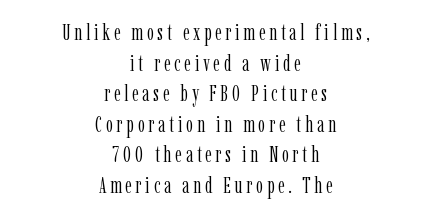
Is there any slant? The stems are plumb. Line starts and ends both wander, symmetrically. The string is rendered with underlining switched off. No chunkiness to these letters — they're not bold. Regular leading.
